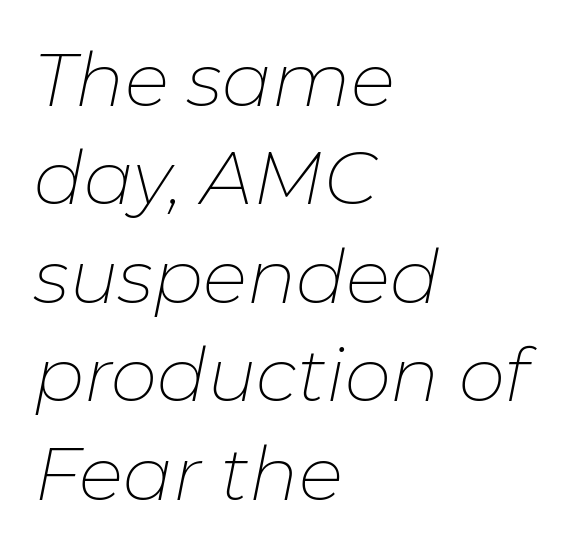
The image shows 74 px thin type, italic (leaning right); set left-aligned, normal line spacing (1.33x), normal letter spacing, not underlined; low stroke contrast and a medium x-height.
